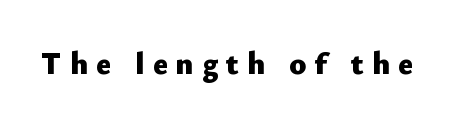
{"serif": "no", "italic": "no", "bold": "yes", "weight": "heavy", "width": "normal", "stroke_contrast": "low", "x_height": "small", "monospaced": "no", "underline": "no", "letter_spacing": "wide", "letter_spacing_em": 0.27, "glyph_px": 31}
